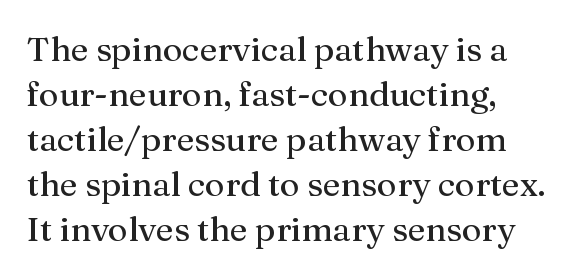
{"serif": "yes", "italic": "no", "bold": "no", "weight": "regular", "width": "normal", "stroke_contrast": "medium", "x_height": "medium", "monospaced": "no", "underline": "no", "align": "left", "line_spacing": "normal", "line_spacing_ratio": 1.32, "letter_spacing": "normal", "letter_spacing_em": 0.0, "glyph_px": 34}
